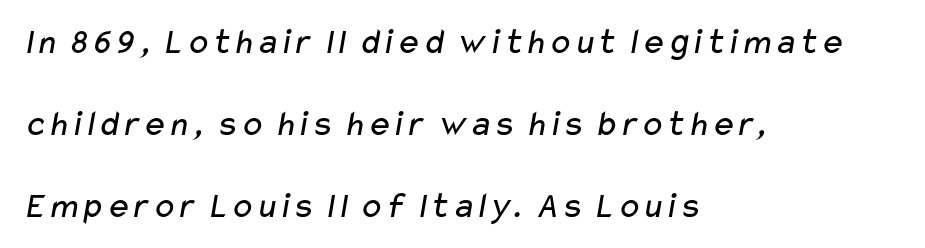
The image shows 37 px regular-weight, wide sans-serif type; set left-aligned, loose line spacing (2.21x), normal letter spacing, not underlined; low stroke contrast and a medium x-height.
